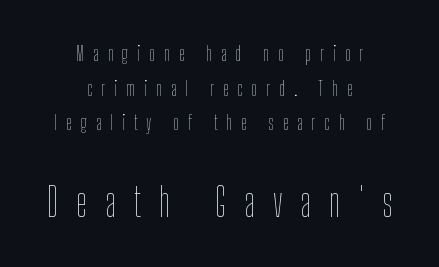
Stroke thickness stays within the range of a standard reading face or lighter. The rendering positions every line midway between the sides. Top chunk: small. Bottom chunk: large. Every stem runs plumb, perpendicular to the baseline.
